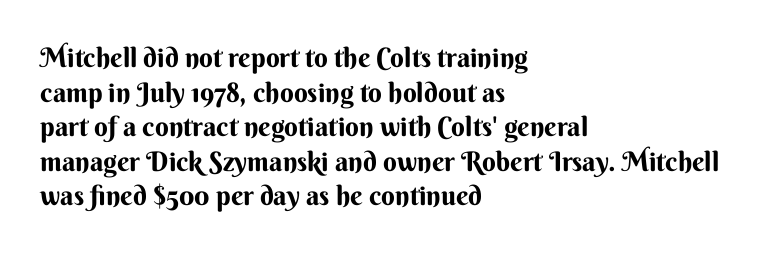
{"italic": "no", "underline": "no", "align": "left", "line_spacing": "normal", "line_spacing_ratio": 1.28, "letter_spacing": "normal", "letter_spacing_em": 0.0, "glyph_px": 27}
